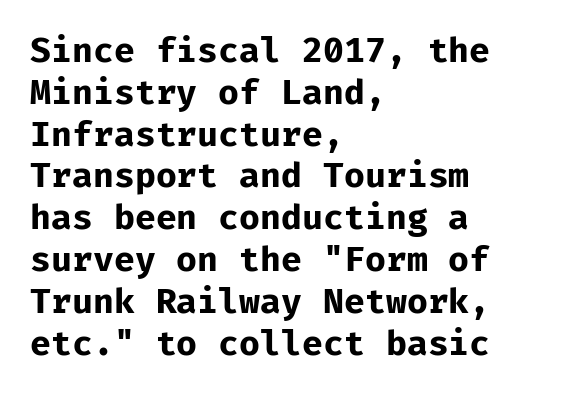
Just letters on the line, the space beneath them empty. The horizontal fit of the characters is conventional and even. Every row of glyphs begins at an identical x-position on the left. The characters display no serif detailing; their extremities are plain. The font's upright variant was chosen for this text. These words are printed bold, with thick strokes throughout.
